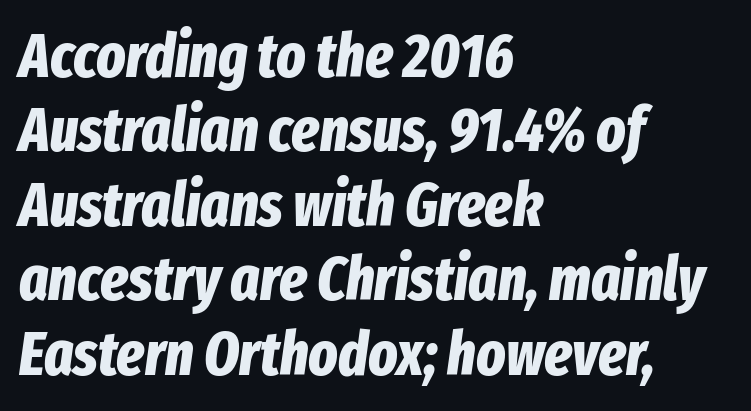
{"italic": "yes", "lean": "right", "slant_degrees": 8, "bold": "yes", "weight": "bold", "width": "condensed", "stroke_contrast": "low", "x_height": "medium", "monospaced": "no", "underline": "no", "align": "left", "line_spacing_ratio": 1.22, "letter_spacing": "normal", "letter_spacing_em": 0.0, "glyph_px": 61}
